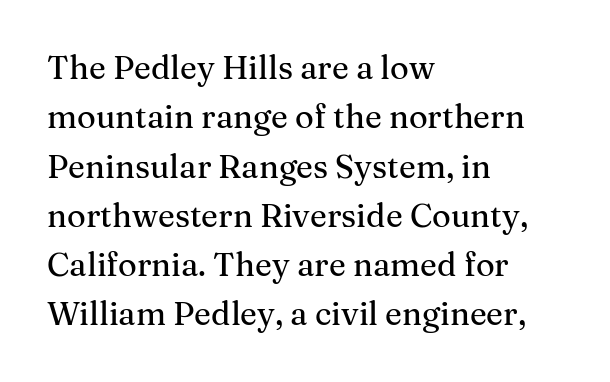
Q: Is the text italic (slanted)? A: No, it is upright.
Q: Is the typeface a serif or a sans-serif typeface? A: Serif.
Q: Is the text underlined? A: No.
Q: How is the paragraph aligned? A: Left-aligned.
Q: Is the spacing between letters normal or unusually wide? A: Normal.
Q: Is the spacing between lines tight, normal or loose? A: Normal.
Q: Width (condensed, normal, or wide)? A: Normal.
Q: Stroke contrast? A: Medium.
Q: x-height? A: Medium.
Q: Monospaced? A: No.
